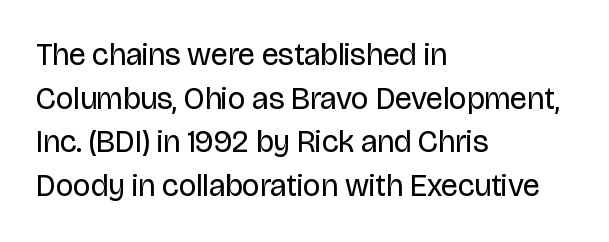
{"serif": "no", "italic": "no", "bold": "no", "weight": "regular", "width": "normal", "stroke_contrast": "low", "x_height": "large", "monospaced": "no", "underline": "no", "align": "left", "line_spacing": "normal", "line_spacing_ratio": 1.41, "letter_spacing": "normal", "letter_spacing_em": 0.0, "glyph_px": 31}
